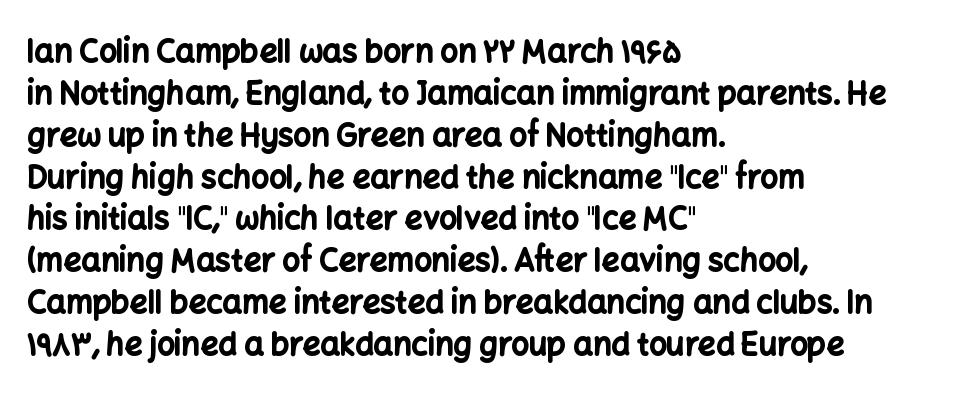
The area under the type is left untouched. Students, observe: this is what conventionally led text looks like. The letters advance in unequal steps, a hallmark of proportional type. Typesetter's note: full bold, strokes at maximum text heaviness. Nope, no serifs anywhere on these letters.
